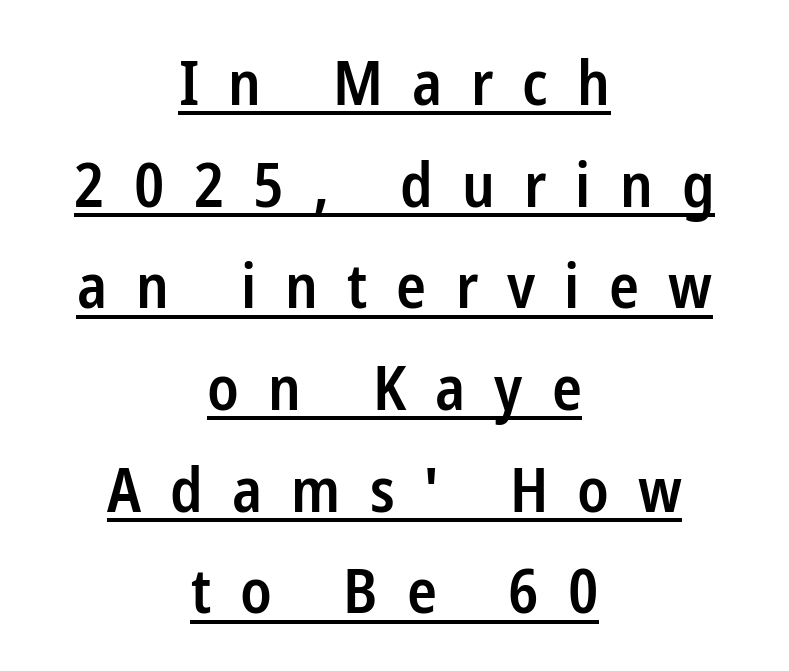
Successive baselines arrive at the customary interval. As a designer I'd log this as weight 600, semibold. Do the characters align in a grid? No, the font is proportional. Regarding serifs, this sample does without them.
